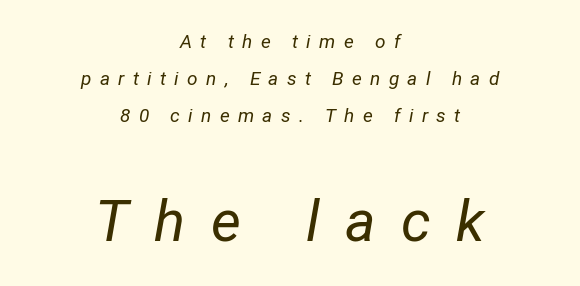
The image shows 58 px regular-weight, condensed type, italic (leaning right); set centered, loose line spacing (1.94x), unusually wide letter spacing (+0.44 em), not underlined; the second (bottom) block is 3.05x larger; low stroke contrast and a medium x-height.
